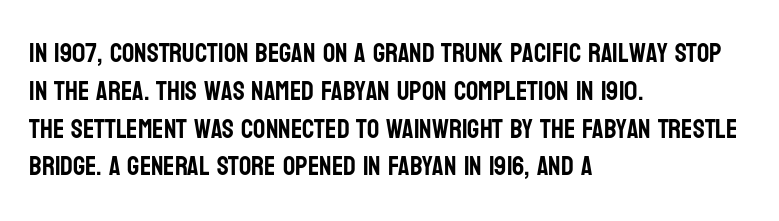
The image shows 27 px text type, upright; set left-aligned, normal line spacing (1.4x), normal letter spacing, not underlined.
